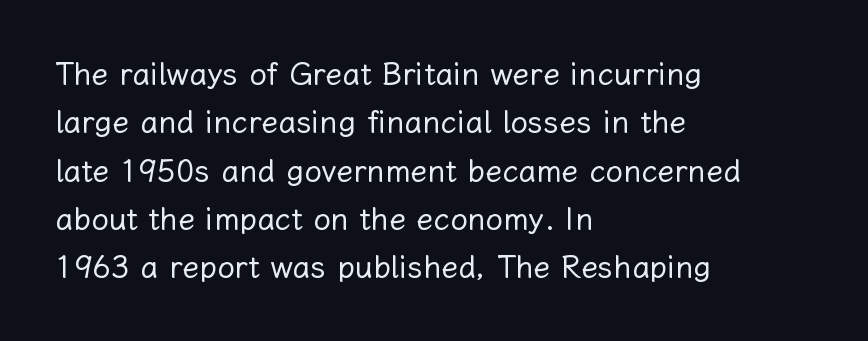
Is there any slant? The stems are plumb. Looks like regular typesetting: each glyph gets only the width it needs. Students, note that the glyphs here touch the page at normal intervals. This sample is left-justified, so line endings fall wherever the words run out.
